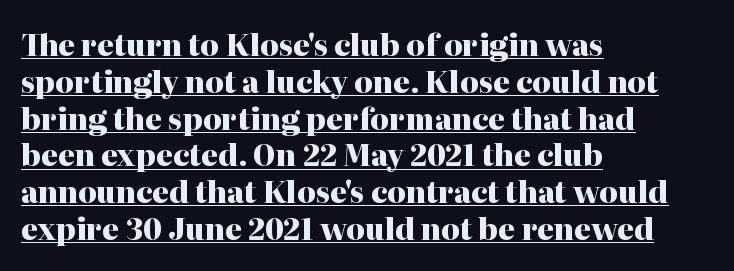
The image shows 29 px heavy serif type, upright; set left-aligned, normal line spacing (1.27x), normal letter spacing, underlined; high stroke contrast and a medium x-height.
